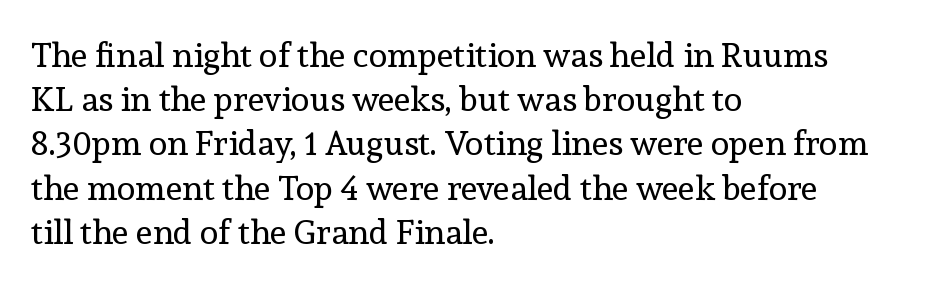
Characters remain perfectly vertical along every line. Notice how the passage keeps a crisp vertical edge on the left only. The tracking reads as untouched default to a designer's eye. Stroke thickness stays within the range of a standard reading face or lighter. Line spacing here is normal.
